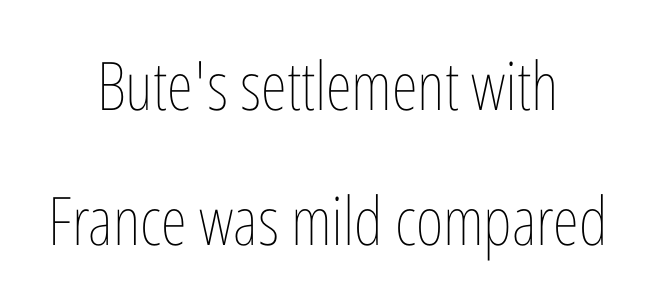
The letters stand upright; this is a roman face. Think of a printed novel: that variable character pitch is what you see here. The rendering uses a large line-height, opening up the rows. A centered setting, common on invitations and titles, is used for this passage. Nothing unusual about the tracking: characters are spaced as the font intends.
